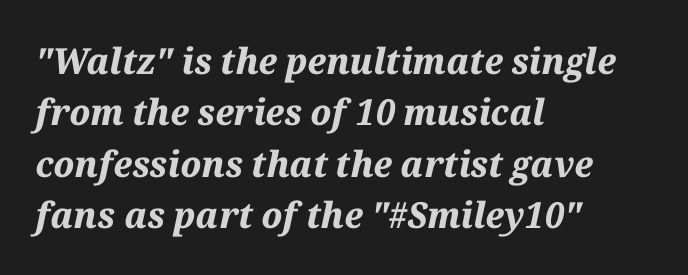
The rag falls on the right side of this text block. Typographic density is high because the face is bold. How are the letters spaced? Ordinarily, with no added tracking. The glyphs are unaccompanied by any horizontal stroke below them. Horizontal bands of white between lines are of average thickness.
